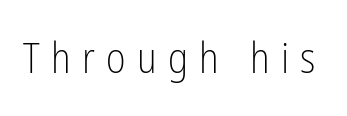
{"serif": "no", "italic": "no", "bold": "no", "weight": "light", "width": "condensed", "stroke_contrast": "low", "x_height": "medium", "monospaced": "no", "underline": "no", "letter_spacing": "wide", "letter_spacing_em": 0.27, "glyph_px": 42}
